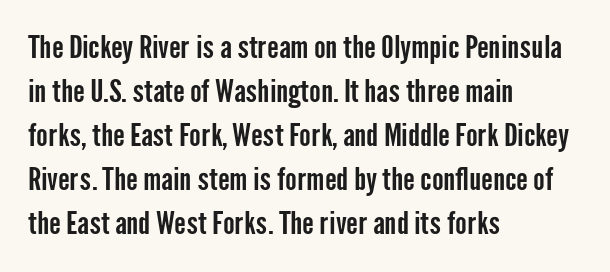
The rendering shows plain stroke endings on the letterforms — a sans-serif design. If you drew a line through each stem, it would be perfectly vertical. Here the designer chose a conventional face with non-uniform glyph widths. The lines sit at an ordinary, default distance from one another.
